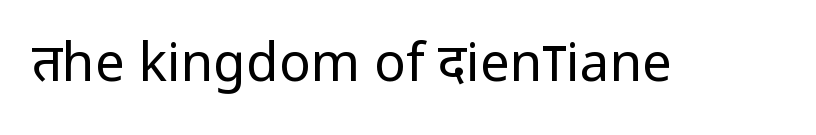
The image shows 53 px regular-weight, condensed sans-serif type, upright; set normal letter spacing, not underlined; low stroke contrast and a large x-height.
